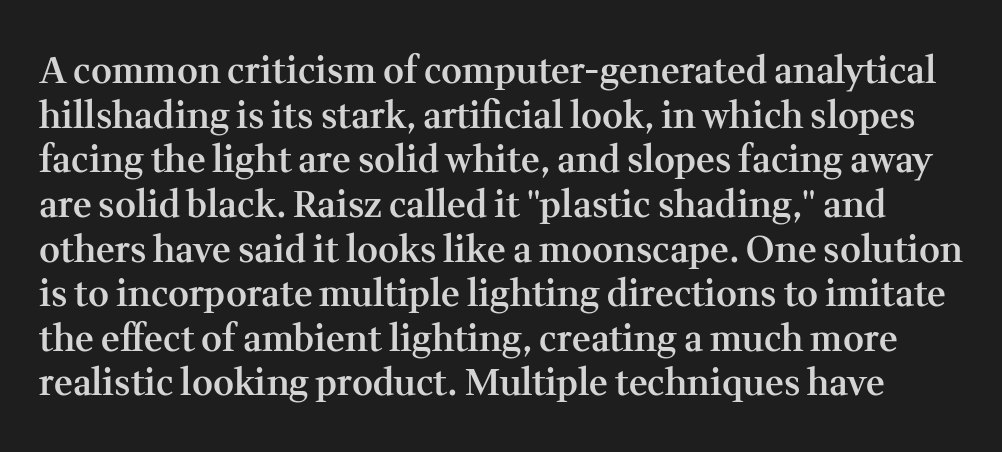
{"serif": "yes", "italic": "no", "bold": "semi", "weight": "semibold", "width": "normal", "stroke_contrast": "medium", "x_height": "medium", "monospaced": "no", "underline": "no", "line_spacing_ratio": 1.24, "letter_spacing": "normal", "letter_spacing_em": 0.0, "glyph_px": 36}
